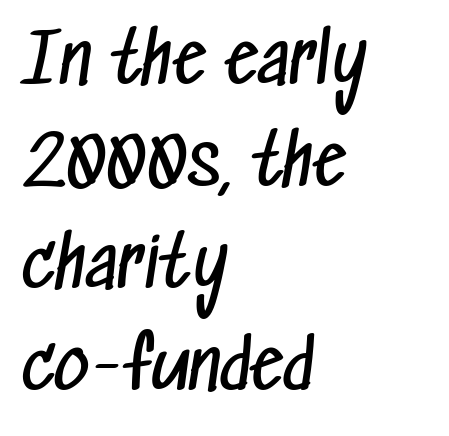
Q: Is the text bold? A: No.
Q: Is the typeface a serif or a sans-serif typeface? A: Sans-serif.
Q: Is the text underlined? A: No.
Q: How is the paragraph aligned? A: Left-aligned.
Q: Is the spacing between letters normal or unusually wide? A: Normal.
Q: Is the spacing between lines tight, normal or loose? A: Normal.
Q: Width (condensed, normal, or wide)? A: Condensed.
Q: Stroke contrast? A: Low.
Q: x-height? A: Medium.
Q: Monospaced? A: No.
